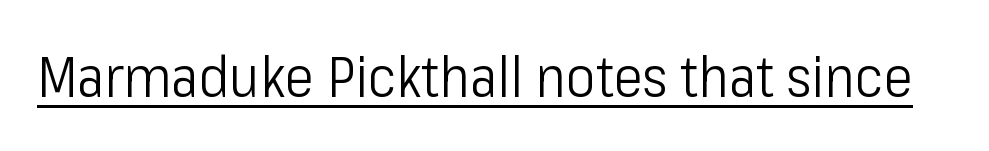
Each word holds together tightly as a unit, with standard inter-letter gaps. The letters look calm and open, with moderate or lighter stems. Tall strokes in this sample are plumb rather than angled. Spacing verdict: proportional, widths tailored to each character. Emphasis is given by a line drawn under the lettering. This sample uses a sans-serif face.
